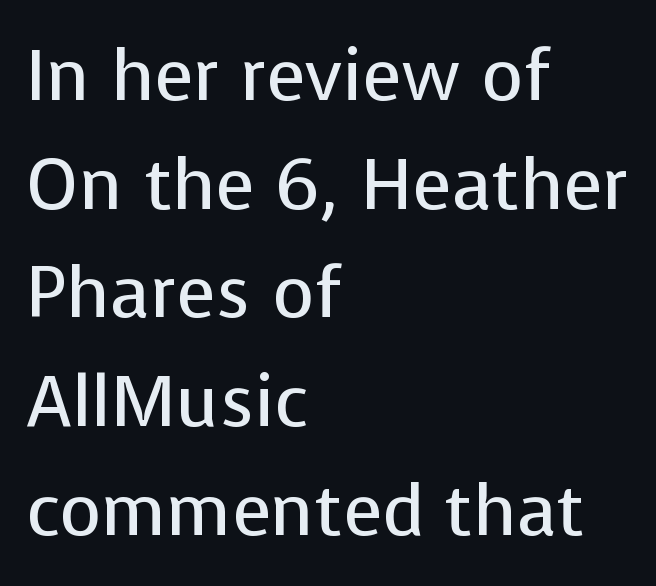
Q: Is the text bold? A: No.
Q: Is the text italic (slanted)? A: No, it is upright.
Q: Is the typeface a serif or a sans-serif typeface? A: Sans-serif.
Q: Is the text underlined? A: No.
Q: How is the paragraph aligned? A: Left-aligned.
Q: Is the spacing between letters normal or unusually wide? A: Normal.
Q: Is the spacing between lines tight, normal or loose? A: Normal.
Q: Width (condensed, normal, or wide)? A: Normal.
Q: Stroke contrast? A: Low.
Q: x-height? A: Medium.
Q: Monospaced? A: No.
